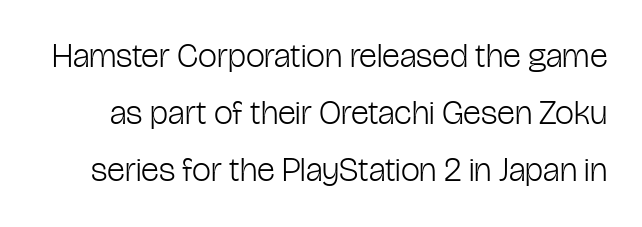
Q: Is the text bold? A: No.
Q: Is the text italic (slanted)? A: No, it is upright.
Q: Is the typeface a serif or a sans-serif typeface? A: Sans-serif.
Q: Is the text underlined? A: No.
Q: Is the spacing between letters normal or unusually wide? A: Normal.
Q: Is the spacing between lines tight, normal or loose? A: Normal.
Q: Width (condensed, normal, or wide)? A: Condensed.
Q: Stroke contrast? A: Low.
Q: x-height? A: Medium.
Q: Monospaced? A: No.
